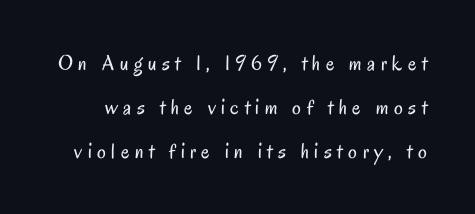
The tracking jumps out immediately: characters are airy and widely separated. The foot of each line stays bare and open. The characters are drawn with everyday or finer stroke widths. Horizontal bands of white between lines are thick stripes. Vertical strokes here are truly vertical.
